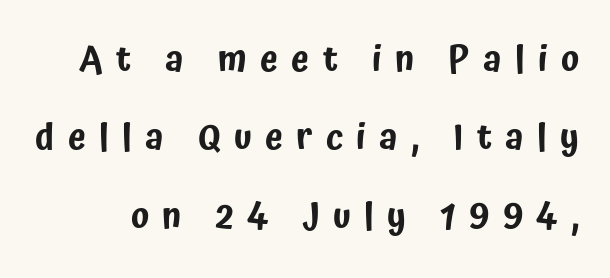
The image shows 36 px condensed sans-serif type, upright; set loose line spacing (2.18x), unusually wide letter spacing (+0.37 em), not underlined; low stroke contrast and a medium x-height.
